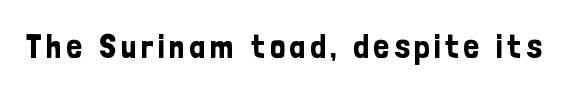
{"serif": "no", "italic": "no", "width": "condensed", "stroke_contrast": "low", "x_height": "medium", "monospaced": "no", "underline": "no", "glyph_px": 34}
